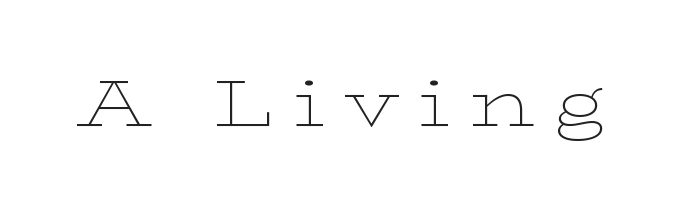
{"serif": "yes", "italic": "no", "bold": "no", "weight": "thin", "width": "wide", "stroke_contrast": "low", "x_height": "medium", "monospaced": "no", "underline": "no", "letter_spacing": "wide", "letter_spacing_em": 0.3, "glyph_px": 66}
